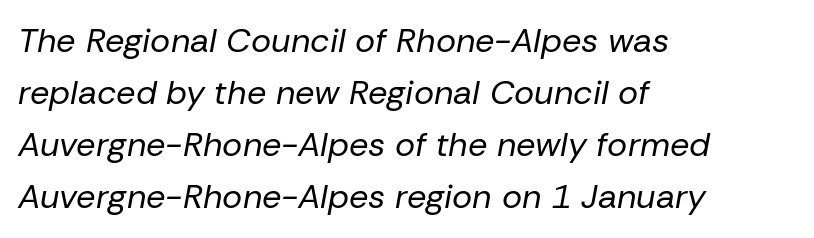
The image shows 34 px regular-weight type, italic (leaning right); set left-aligned, normal line spacing (1.53x), normal letter spacing, not underlined; low stroke contrast and a medium x-height.
